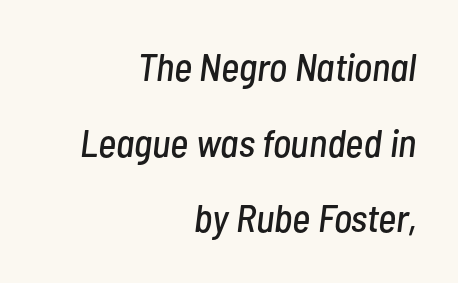
The rag falls on the left side of this text block. Think of a printed novel: that variable character pitch is what you see here. Has an underline been added? It has not. Quick note: italic. Reading down the column, the eye jumps a long way to each next line.
